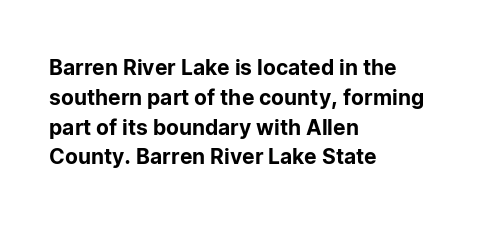
{"italic": "no", "underline": "no", "align": "left", "line_spacing": "normal", "line_spacing_ratio": 1.42, "letter_spacing": "normal", "letter_spacing_em": 0.0, "glyph_px": 21}
